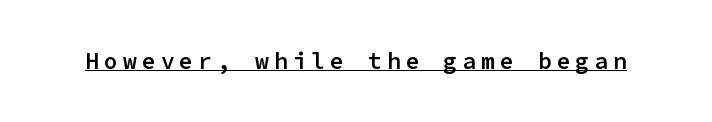
{"italic": "no", "bold": "semi", "underline": "yes", "letter_spacing": "wide", "letter_spacing_em": 0.22, "glyph_px": 23}
